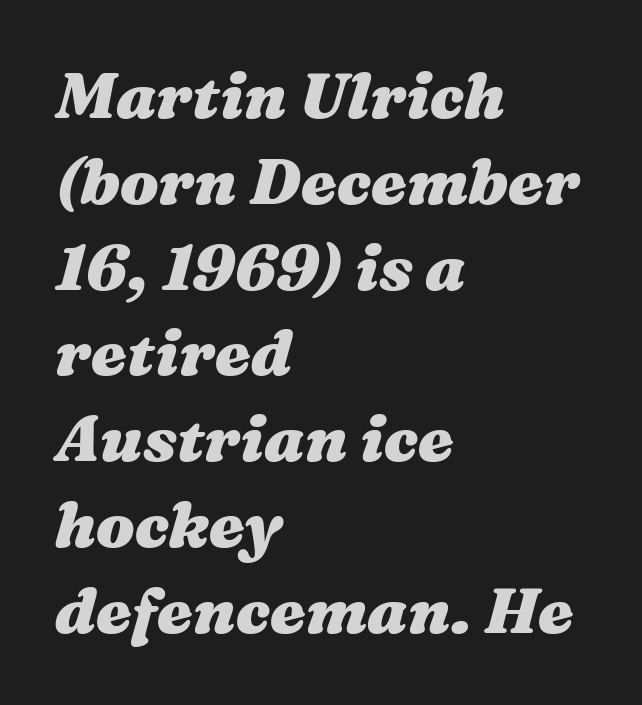
The image shows 64 px heavy, wide type, italic (leaning right); set left-aligned, normal line spacing (1.34x), normal letter spacing, not underlined; medium stroke contrast and a medium x-height.
